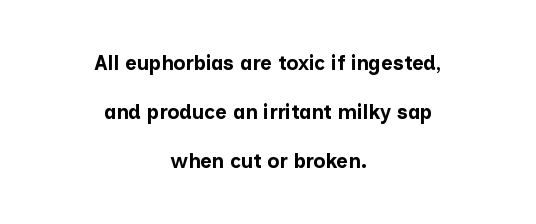
Q: Is the text bold? A: Yes.
Q: Is the text italic (slanted)? A: No, it is upright.
Q: Is the text underlined? A: No.
Q: How is the paragraph aligned? A: Centered.
Q: Is the spacing between letters normal or unusually wide? A: Normal.
Q: Is the spacing between lines tight, normal or loose? A: Loose.
